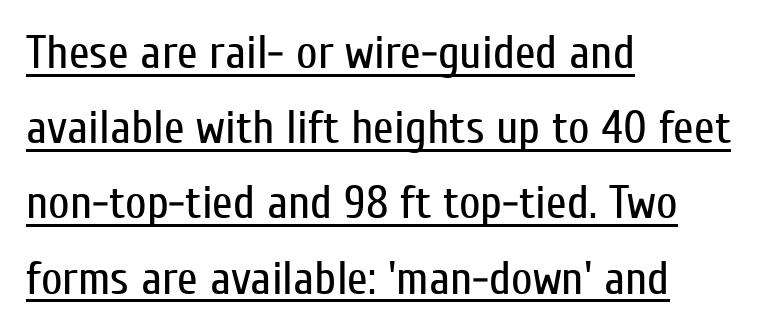
Here the designer chose a conventional face with non-uniform glyph widths. If you drew a line through each stem, it would be perfectly vertical. Each letter's strokes conclude bluntly, with no projecting serifs. Reading down the block, your eye returns to a fixed left position each line. Beneath each row of characters lies a ruled line.
